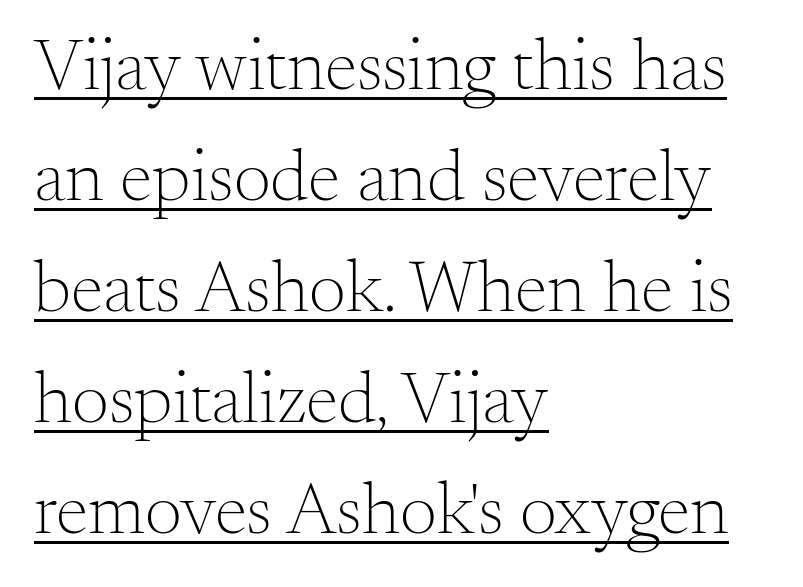
The image shows 74 px light serif type, upright; set left-aligned, normal line spacing (1.5x), normal letter spacing, underlined; medium stroke contrast and a small x-height.
